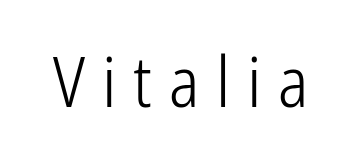
{"serif": "no", "italic": "no", "bold": "no", "weight": "light", "width": "condensed", "stroke_contrast": "low", "x_height": "medium", "monospaced": "no", "underline": "no", "letter_spacing": "wide", "letter_spacing_em": 0.24, "glyph_px": 70}
